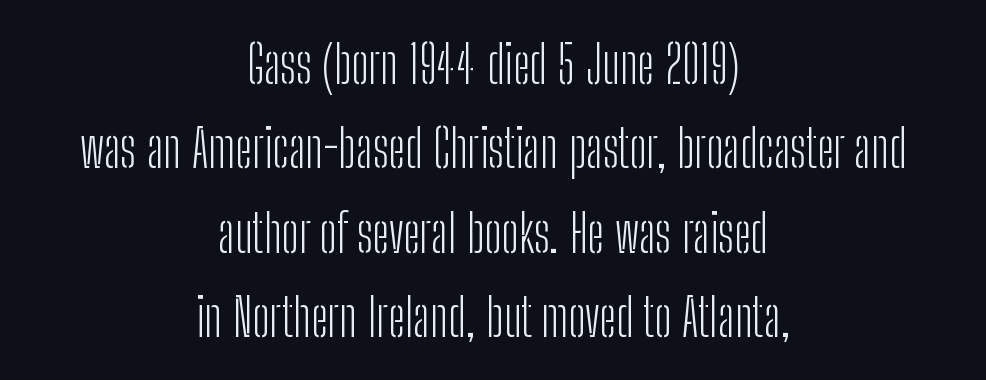
{"serif": "no", "italic": "no", "bold": "no", "weight": "light", "width": "condensed", "stroke_contrast": "low", "x_height": "medium", "monospaced": "no", "underline": "no", "align": "center", "line_spacing": "normal", "line_spacing_ratio": 1.59, "letter_spacing": "normal", "letter_spacing_em": 0.0, "glyph_px": 53}
